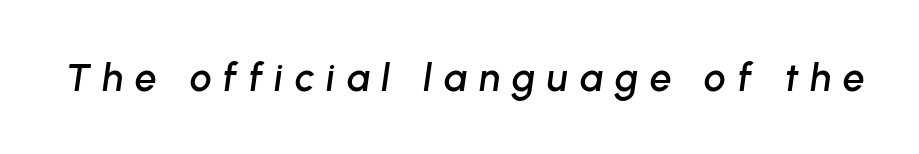
{"italic": "yes", "lean": "right", "slant_degrees": 8, "width": "normal", "stroke_contrast": "low", "x_height": "medium", "monospaced": "no", "underline": "no", "letter_spacing": "wide", "letter_spacing_em": 0.3, "glyph_px": 39}
